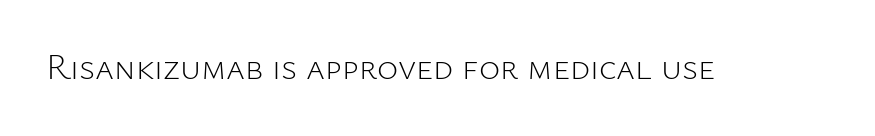
Q: Is the text bold? A: No.
Q: Is the text italic (slanted)? A: No, it is upright.
Q: Is the typeface a serif or a sans-serif typeface? A: Sans-serif.
Q: Is the text underlined? A: No.
Q: Is the spacing between letters normal or unusually wide? A: Normal.
Q: Width (condensed, normal, or wide)? A: Normal.
Q: Stroke contrast? A: Low.
Q: x-height? A: Medium.
Q: Monospaced? A: No.
